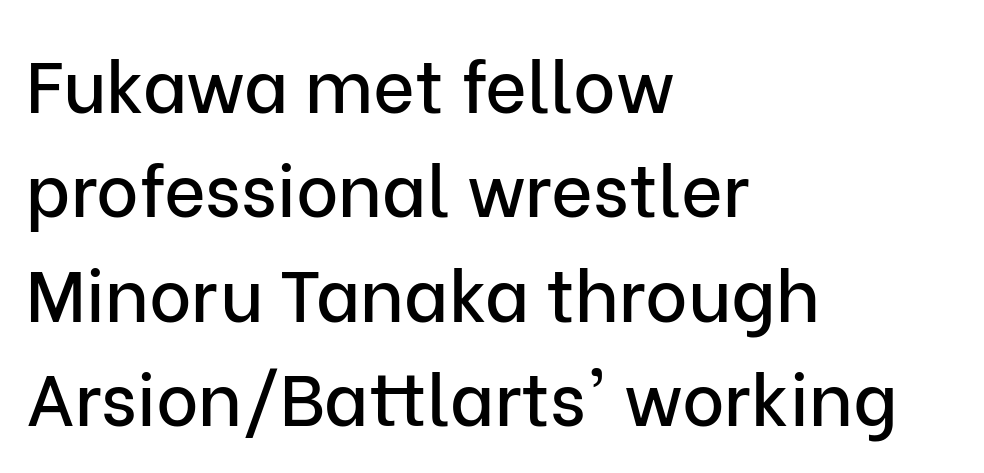
Horizontally, the lines are justified to the leading edge only. Whoever set this chose a conventional vertical rhythm. The passage shown is not underscored anywhere. Short note: letters normally spaced.
